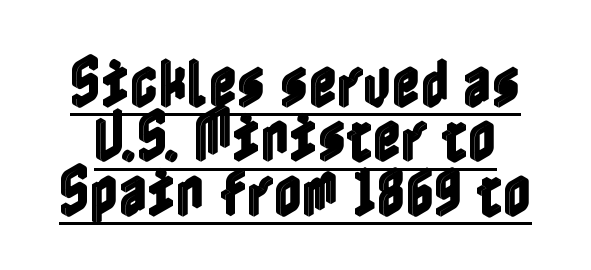
Reading down the column, the eye jumps only a short way to each next line. Vertical strokes here are truly vertical. There is no visible air inserted between adjacent glyphs. The specimen includes a rule beneath the text block's lines.
